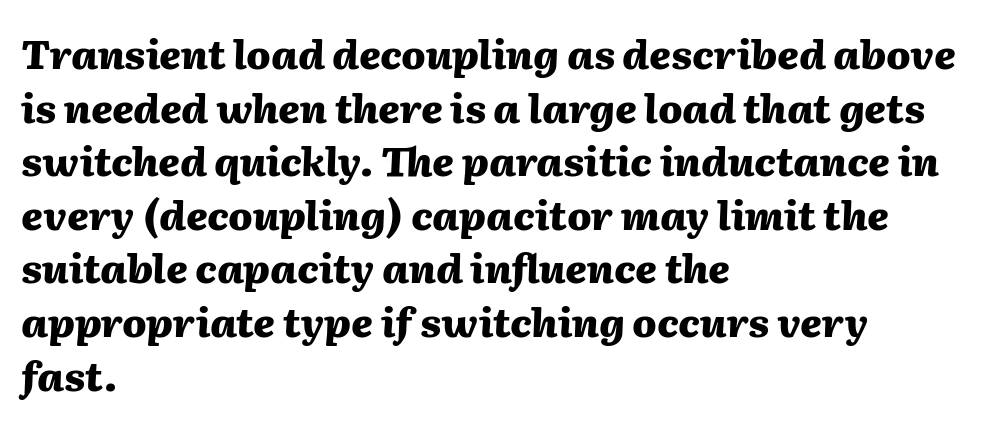
Is there much room between lines? A standard amount, neither cramped nor airy. Caption: multi-line text, flush left, ragged right. This sample uses an oblique cut, with every glyph tilted off the vertical. Underline: absent.
